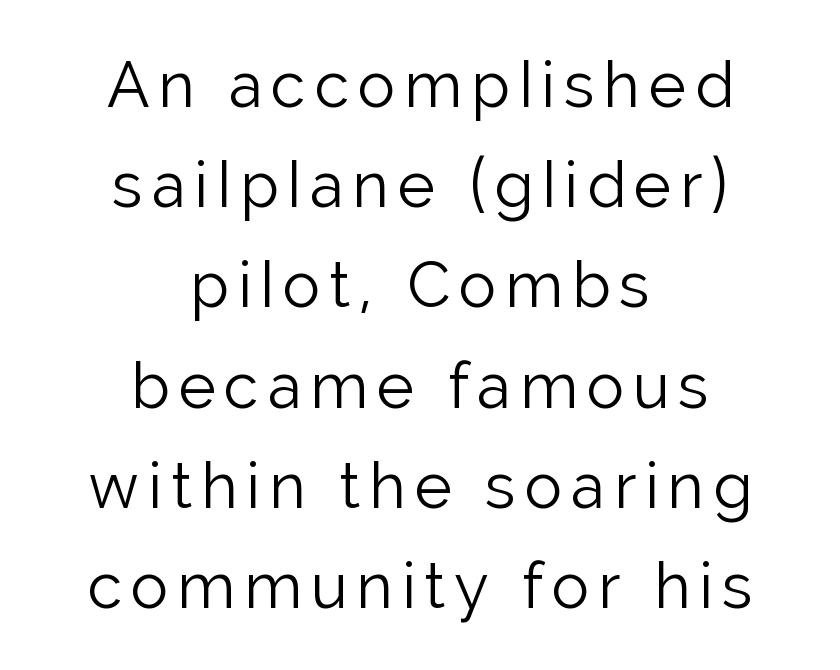
Q: Is the text bold? A: No.
Q: Is the text italic (slanted)? A: No, it is upright.
Q: Is the typeface a serif or a sans-serif typeface? A: Sans-serif.
Q: Is the text underlined? A: No.
Q: How is the paragraph aligned? A: Centered.
Q: Is the spacing between lines tight, normal or loose? A: Normal.
Q: Width (condensed, normal, or wide)? A: Normal.
Q: Stroke contrast? A: Low.
Q: x-height? A: Medium.
Q: Monospaced? A: No.
